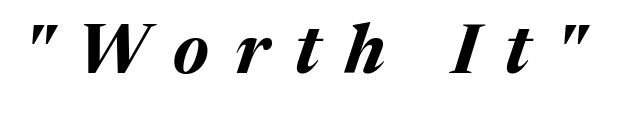
The image shows 68 px bold type, italic (leaning right); set unusually wide letter spacing (+0.38 em), not underlined; medium stroke contrast and a medium x-height.
